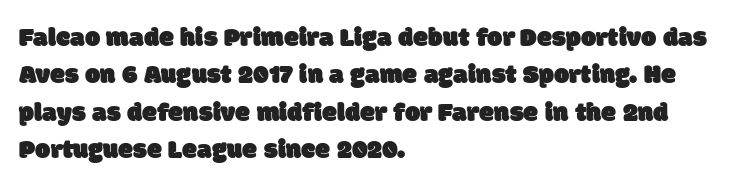
Q: Is the text underlined? A: No.
Q: How is the paragraph aligned? A: Left-aligned.
Q: Is the spacing between letters normal or unusually wide? A: Normal.
Q: Is the spacing between lines tight, normal or loose? A: Normal.
